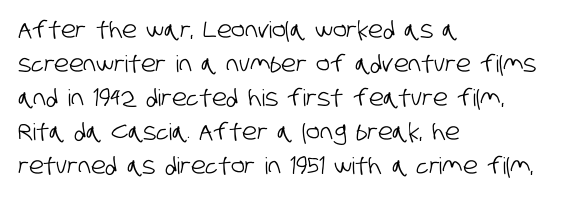
{"underline": "no", "align": "left", "line_spacing": "normal", "line_spacing_ratio": 1.48, "letter_spacing": "normal", "letter_spacing_em": 0.0, "glyph_px": 23}
